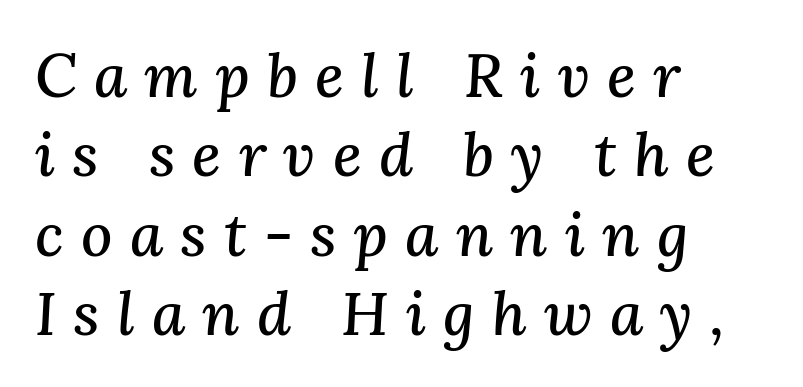
The image shows 61 px serif type, italic (leaning right); set left-aligned, normal line spacing (1.3x), unusually wide letter spacing (+0.28 em), not underlined; medium stroke contrast and a medium x-height.
